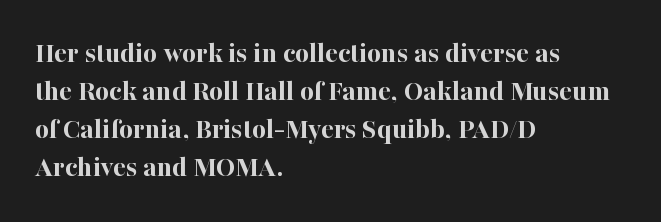
The image shows 30 px bold serif type, upright; set left-aligned, normal line spacing (1.27x), normal letter spacing, not underlined; high stroke contrast and a medium x-height.
